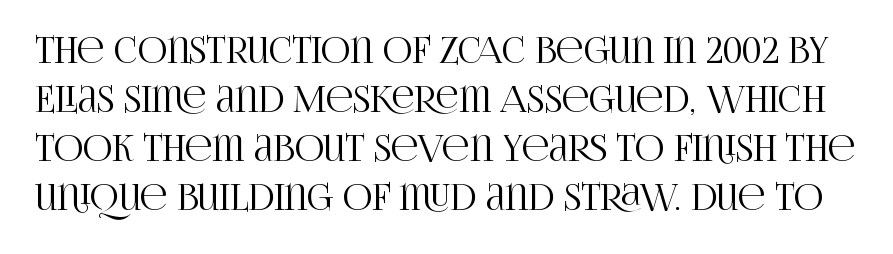
{"serif": "yes", "italic": "no", "width": "condensed", "stroke_contrast": "high", "x_height": "large", "monospaced": "no", "underline": "no", "line_spacing": "normal", "line_spacing_ratio": 1.36, "letter_spacing": "normal", "letter_spacing_em": 0.0, "glyph_px": 36}
